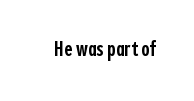
Q: Is the text bold? A: Semi-bold.
Q: Is the text italic (slanted)? A: No, it is upright.
Q: Is the text underlined? A: No.
Q: Is the spacing between letters normal or unusually wide? A: Normal.
